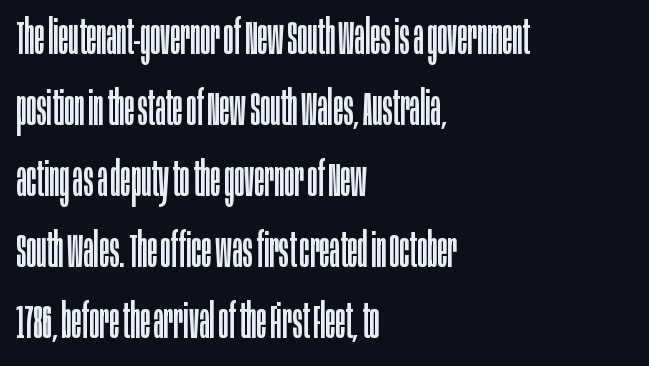
{"serif": "no", "italic": "no", "bold": "no", "weight": "regular", "width": "condensed", "stroke_contrast": "low", "x_height": "large", "monospaced": "no", "underline": "no", "align": "left", "line_spacing": "normal", "line_spacing_ratio": 1.51, "letter_spacing": "normal", "letter_spacing_em": 0.0, "glyph_px": 47}
